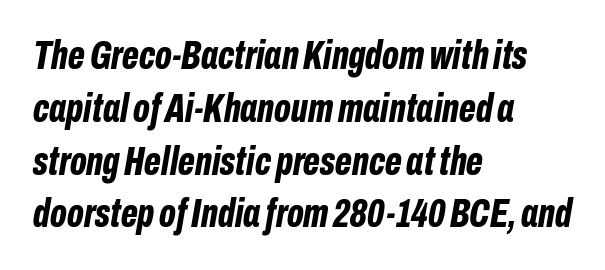
Leading matches the norm, producing a regular column. Descender tails drop into unmarked territory. Stroke thickness is high; the sample reads as a true bold. Compared with ordinary roman type, these characters are visibly tilted.
